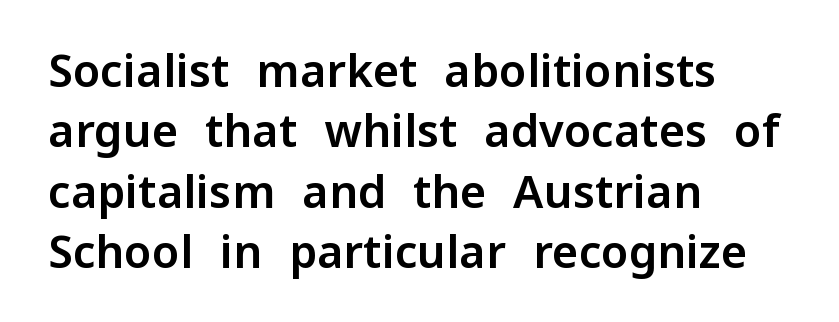
The image shows 45 px sans-serif type, upright; set left-aligned, normal line spacing (1.34x), normal letter spacing, not underlined; low stroke contrast and a medium x-height.
